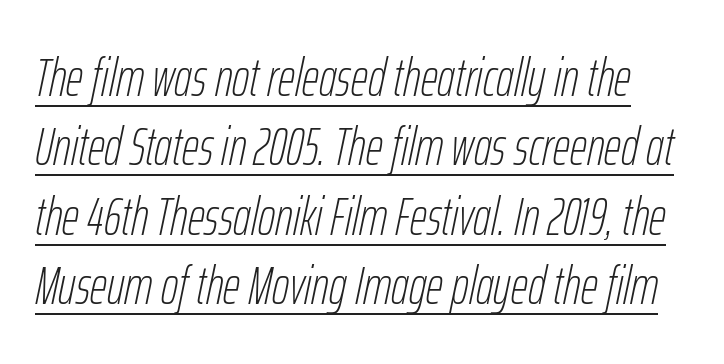
{"italic": "yes", "lean": "right", "slant_degrees": 12, "bold": "no", "weight": "thin", "width": "condensed", "stroke_contrast": "low", "x_height": "medium", "monospaced": "no", "underline": "yes", "line_spacing": "normal", "line_spacing_ratio": 1.31, "letter_spacing": "normal", "letter_spacing_em": 0.0, "glyph_px": 53}
